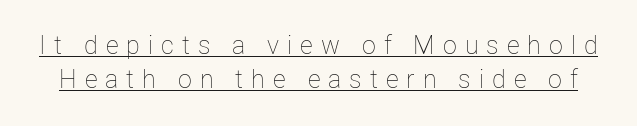
Q: Is the text bold? A: No.
Q: Is the text italic (slanted)? A: No, it is upright.
Q: Is the text underlined? A: Yes.
Q: Is the spacing between letters normal or unusually wide? A: Unusually wide.
Q: Is the spacing between lines tight, normal or loose? A: Normal.
